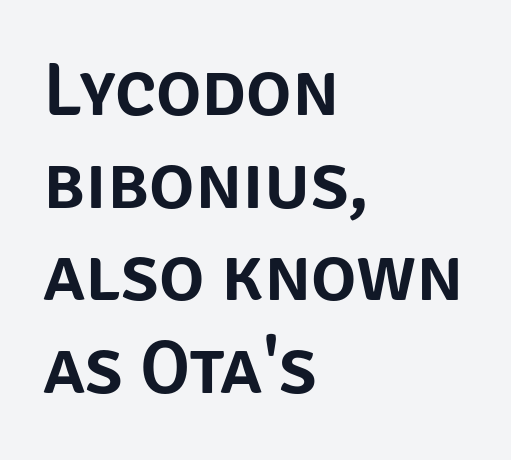
Line beginnings align vertically; line endings do not. Spacing verdict: proportional, widths tailored to each character. A typesetter would call this zero additional tracking. The designer went with a sans here, leaving each stem footless. The specimen omits any rule beneath the text block's lines.
